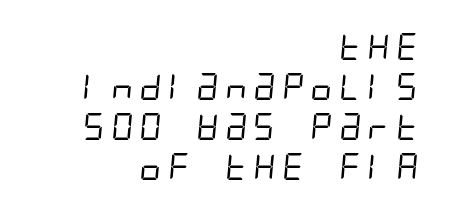
The image shows 27 px text type; set right-aligned, normal line spacing (1.48x), not underlined.
